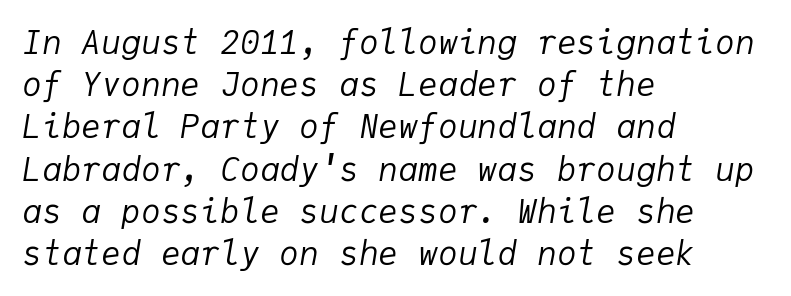
Do the characters align in a grid? Yes, the font is monospaced. In terms of letterspacing, this is plain default setting. This sample uses an oblique cut, with every glyph tilted off the vertical. All the whitespace from short lines collects on the right.
